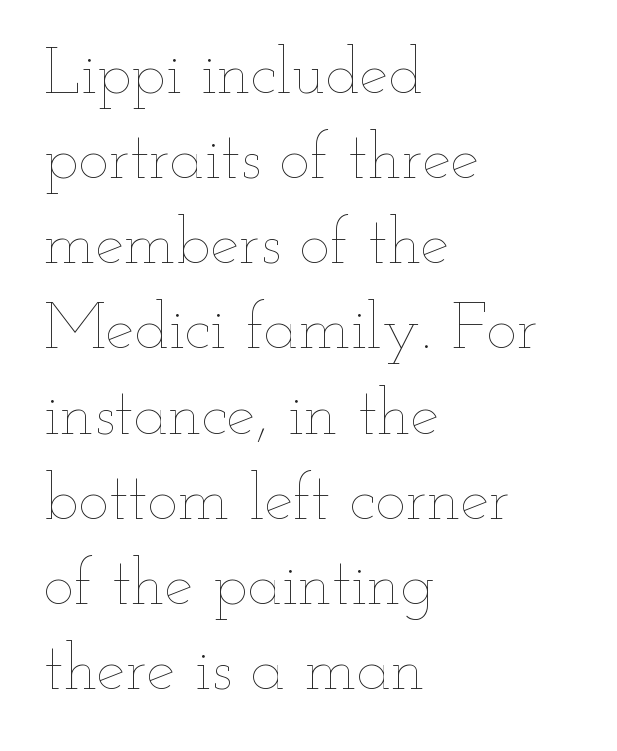
Looks like regular typesetting: each glyph gets only the width it needs. Here the glyphs are tracked normally, forming tight word shapes. A student would call this left alignment; a typographer would say flush left, rag right. Vertically, the passage feels balanced, rows spaced as you'd expect. Does the lettering tilt? It doesn't — this is upright.
